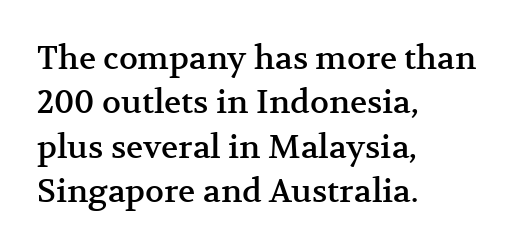
The image shows 32 px serif type, upright; set left-aligned, normal line spacing (1.39x), normal letter spacing, not underlined; medium stroke contrast and a medium x-height.
